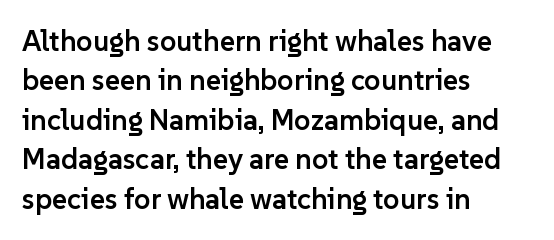
The setting favours the left margin, as ordinary paragraphs usually do. Reading down the column, the eye jumps a familiar distance to each next line. Regarding serifs, this sample does without them. This rendering features lettering with no underline. Heft: intermediate — a semibold.
